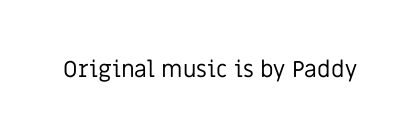
The image shows 23 px text type, upright; set normal letter spacing, not underlined.
